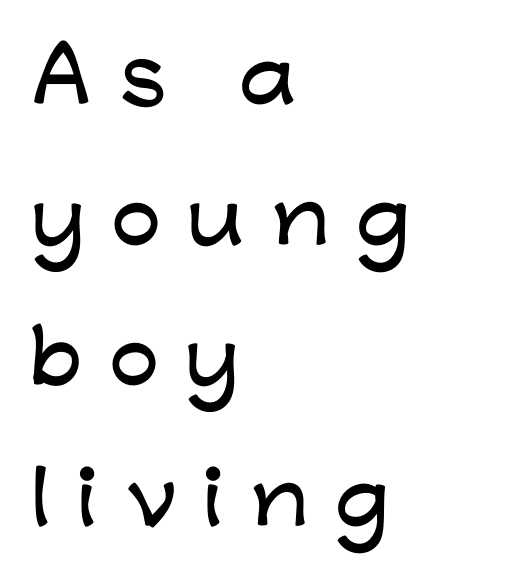
The image shows 71 px wide sans-serif type, upright; set left-aligned, loose line spacing (1.98x), unusually wide letter spacing (+0.38 em), not underlined; low stroke contrast and a medium x-height.
